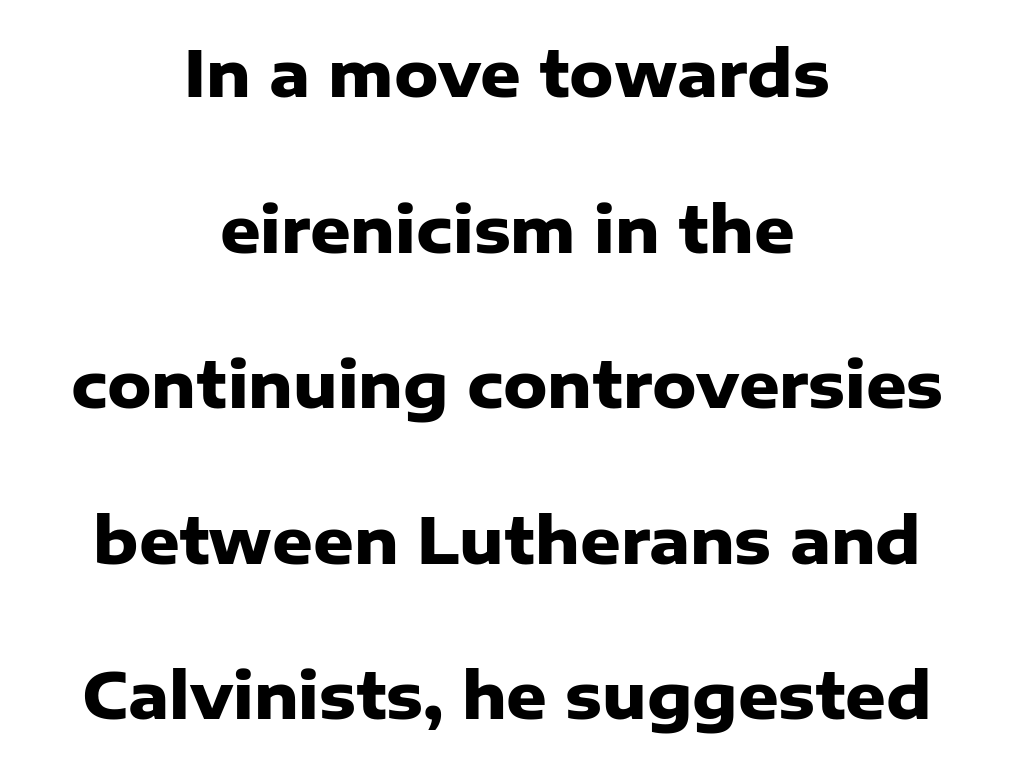
Q: Is the text bold? A: Yes.
Q: Is the text italic (slanted)? A: No, it is upright.
Q: Is the typeface a serif or a sans-serif typeface? A: Sans-serif.
Q: Is the text underlined? A: No.
Q: How is the paragraph aligned? A: Centered.
Q: Is the spacing between letters normal or unusually wide? A: Normal.
Q: Is the spacing between lines tight, normal or loose? A: Loose.
Q: Width (condensed, normal, or wide)? A: Normal.
Q: Stroke contrast? A: Low.
Q: x-height? A: Medium.
Q: Monospaced? A: No.
